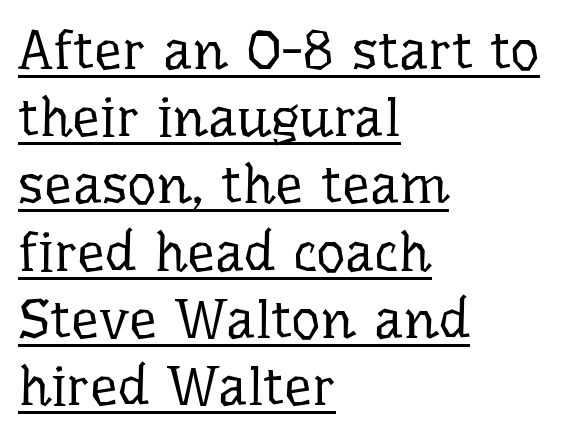
{"serif": "yes", "italic": "no", "bold": "no", "weight": "regular", "width": "normal", "stroke_contrast": "low", "x_height": "medium", "monospaced": "no", "underline": "yes", "align": "left", "line_spacing_ratio": 1.2, "letter_spacing": "normal", "letter_spacing_em": 0.0, "glyph_px": 56}
